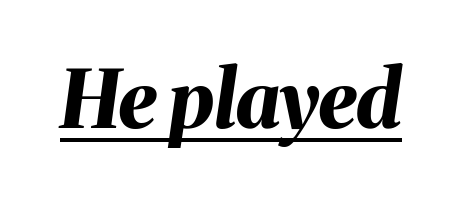
Quick note: underline on. Between one letter and the next there's only the usual sliver of space. Slanted lettering throughout. Varying glyph widths throughout — classic text-font behaviour. The rendering uses a bold face; every stroke is thick and dark.
